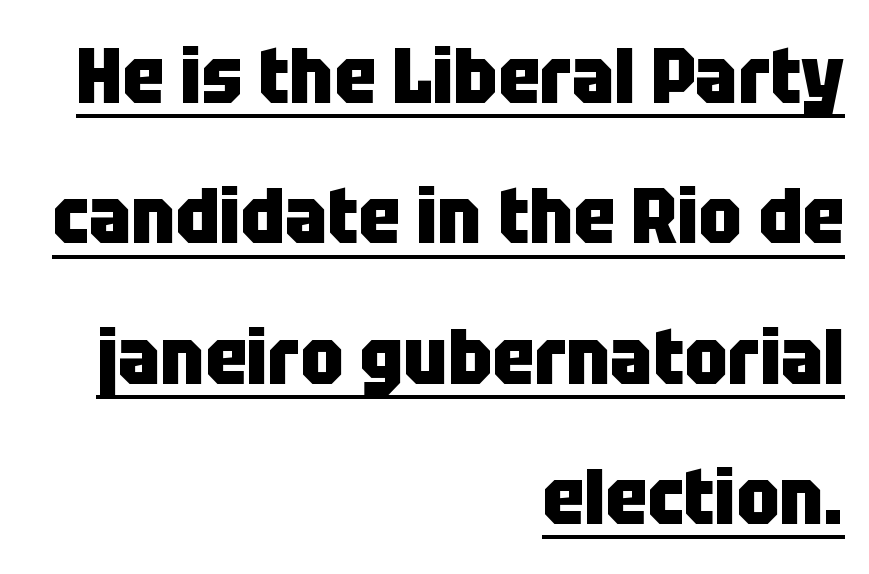
The image shows 78 px heavy, condensed sans-serif type, upright; set right-aligned, line spacing 1.8x, normal letter spacing, underlined; low stroke contrast and a large x-height.
